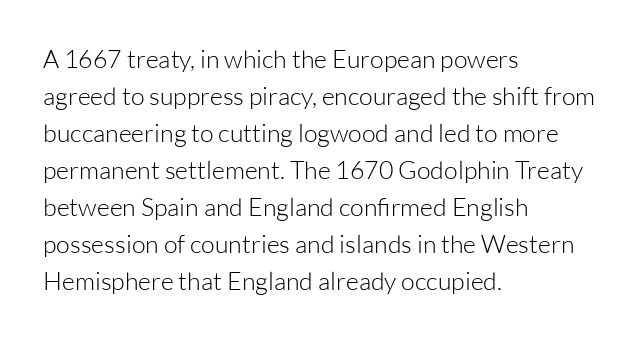
{"italic": "no", "bold": "no", "underline": "no", "align": "left", "line_spacing": "normal", "line_spacing_ratio": 1.48, "letter_spacing": "normal", "letter_spacing_em": 0.0, "glyph_px": 25}
